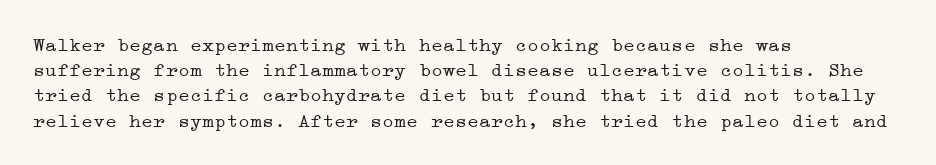
{"italic": "no", "bold": "no", "underline": "no", "align": "left", "line_spacing": "normal", "line_spacing_ratio": 1.26, "letter_spacing": "normal", "letter_spacing_em": 0.0, "glyph_px": 20}
